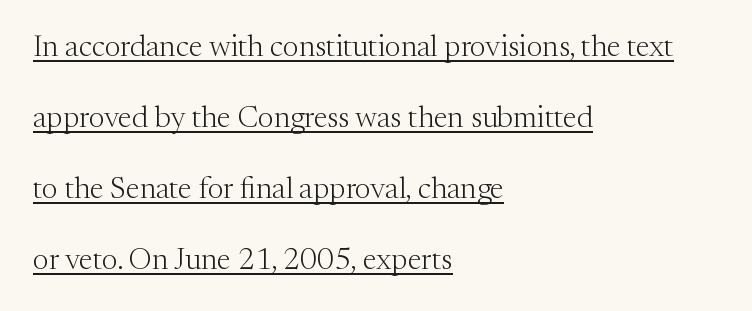
{"serif": "yes", "italic": "no", "bold": "no", "weight": "light", "width": "normal", "stroke_contrast": "medium", "x_height": "medium", "monospaced": "no", "underline": "yes", "align": "left", "line_spacing": "loose", "line_spacing_ratio": 2.37, "letter_spacing": "normal", "letter_spacing_em": 0.0, "glyph_px": 30}
